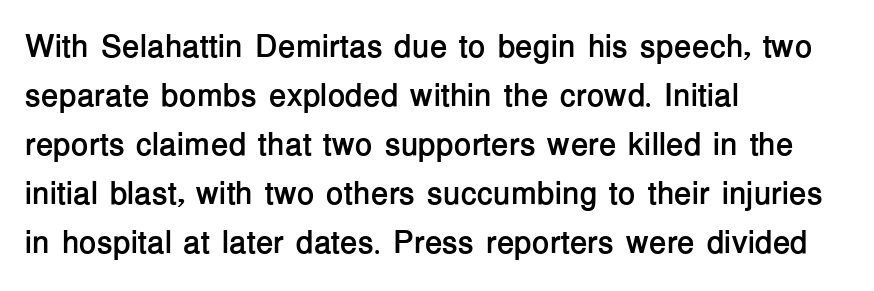
Q: Is the text bold? A: Yes.
Q: Is the text italic (slanted)? A: No, it is upright.
Q: Is the typeface a serif or a sans-serif typeface? A: Sans-serif.
Q: Is the text underlined? A: No.
Q: How is the paragraph aligned? A: Left-aligned.
Q: Is the spacing between letters normal or unusually wide? A: Normal.
Q: Is the spacing between lines tight, normal or loose? A: Normal.
Q: Width (condensed, normal, or wide)? A: Normal.
Q: Stroke contrast? A: Low.
Q: x-height? A: Medium.
Q: Monospaced? A: No.
